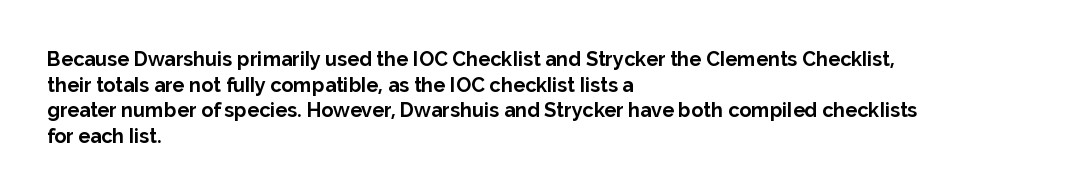
The letters stand straight up with perfectly vertical stems. The space directly below the letters is spotless. Letter spacing: default. Bold? Absolutely — the strokes are thick and heavy. The leading is moderate, giving the passage an even texture. The lines in this sample share a left origin and differ only in where they stop.
